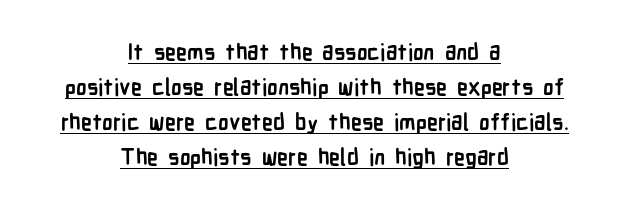
The image shows 22 px bold type, upright; set centered, normal line spacing (1.59x), normal letter spacing, underlined.
